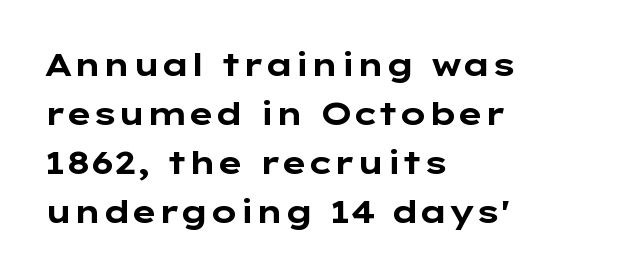
{"serif": "no", "italic": "no", "bold": "yes", "weight": "bold", "width": "wide", "stroke_contrast": "low", "x_height": "medium", "monospaced": "no", "underline": "no", "align": "left", "line_spacing": "normal", "line_spacing_ratio": 1.53, "letter_spacing": "normal", "letter_spacing_em": 0.0, "glyph_px": 32}
